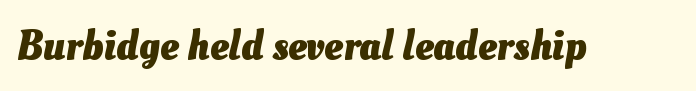
Q: Is the text bold? A: Yes.
Q: Is the text underlined? A: No.
Q: Is the spacing between letters normal or unusually wide? A: Normal.
Q: Width (condensed, normal, or wide)? A: Normal.
Q: Stroke contrast? A: Medium.
Q: x-height? A: Small.
Q: Monospaced? A: No.
